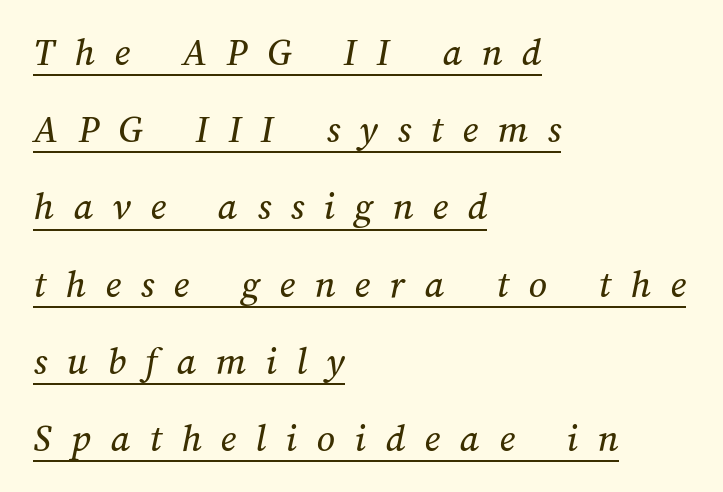
The image shows 40 px text type; set left-aligned, loose line spacing (1.93x), unusually wide letter spacing (+0.49 em), underlined; medium stroke contrast and a medium x-height.
